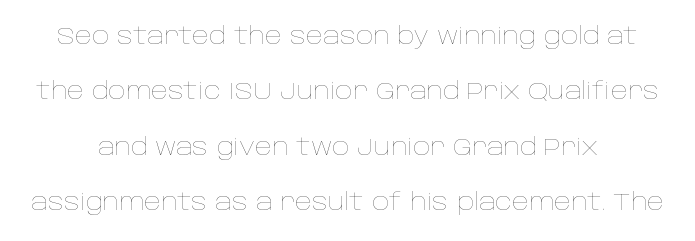
{"italic": "no", "bold": "no", "underline": "no", "align": "center", "line_spacing": "loose", "line_spacing_ratio": 2.31, "letter_spacing": "normal", "letter_spacing_em": 0.0, "glyph_px": 24}
